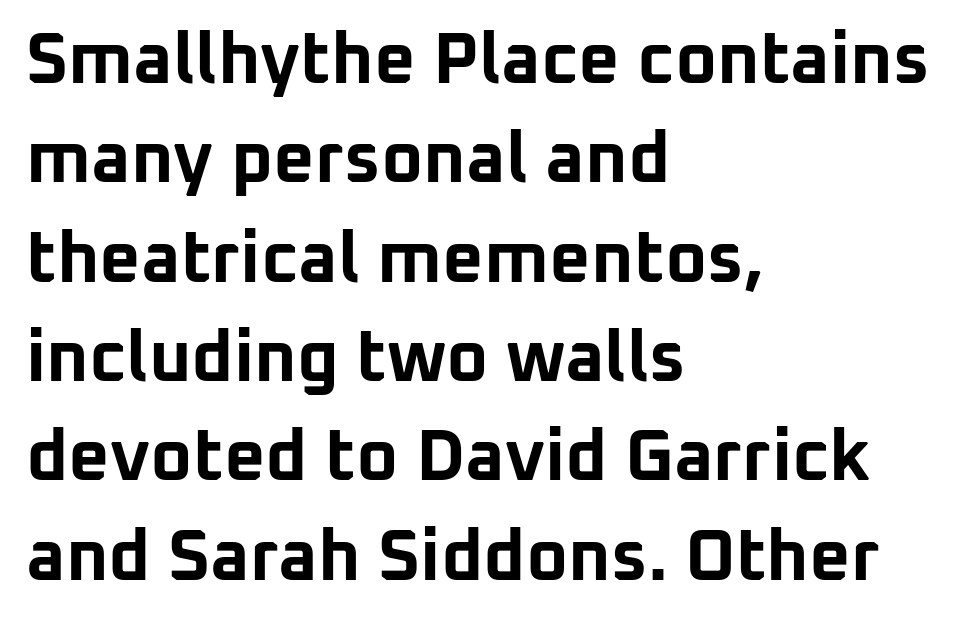
Q: Is the text bold? A: Yes.
Q: Is the text italic (slanted)? A: No, it is upright.
Q: Is the typeface a serif or a sans-serif typeface? A: Sans-serif.
Q: Is the text underlined? A: No.
Q: How is the paragraph aligned? A: Left-aligned.
Q: Is the spacing between letters normal or unusually wide? A: Normal.
Q: Is the spacing between lines tight, normal or loose? A: Normal.
Q: Width (condensed, normal, or wide)? A: Normal.
Q: Stroke contrast? A: Low.
Q: x-height? A: Medium.
Q: Monospaced? A: No.
